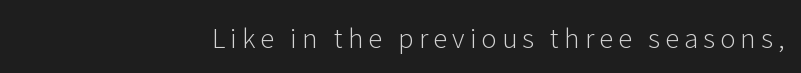
The gap between lines stays unmarked. A student would call this right alignment; a typographer would say flush right, rag left. Vertical stems look standard width or narrower in stroke. Here the glyphs are tracked loosely, breaking word shapes into spaced letters.
